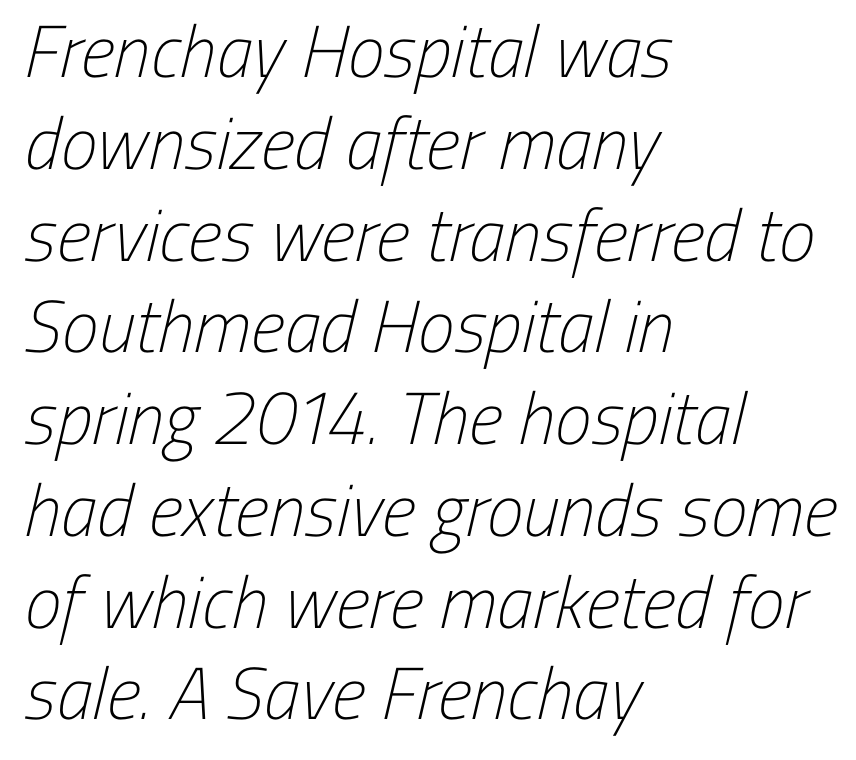
The image shows 74 px light, condensed sans-serif type; set left-aligned, line spacing 1.24x, normal letter spacing, not underlined; low stroke contrast and a medium x-height.
